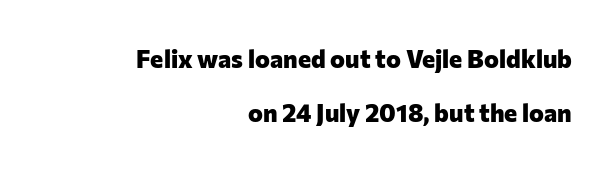
Q: Is the text bold? A: Yes.
Q: Is the text italic (slanted)? A: No, it is upright.
Q: Is the text underlined? A: No.
Q: How is the paragraph aligned? A: Right-aligned.
Q: Is the spacing between letters normal or unusually wide? A: Normal.
Q: Is the spacing between lines tight, normal or loose? A: Loose.
